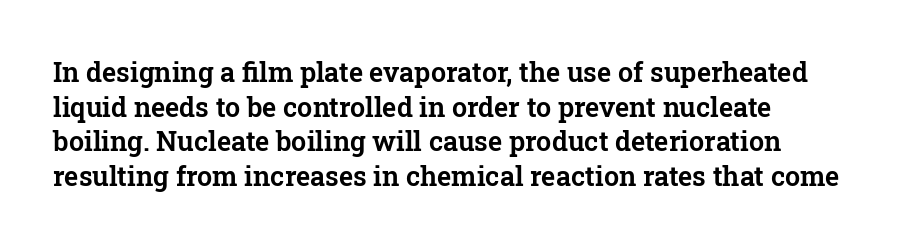
Q: Is the text italic (slanted)? A: No, it is upright.
Q: Is the text underlined? A: No.
Q: How is the paragraph aligned? A: Left-aligned.
Q: Is the spacing between letters normal or unusually wide? A: Normal.
Q: Is the spacing between lines tight, normal or loose? A: Normal.
